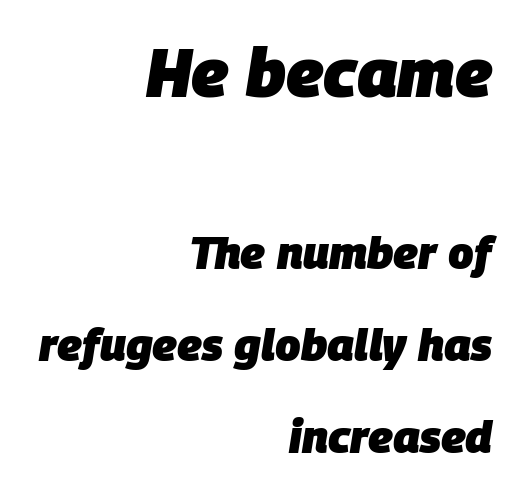
Regarding leading, the lines here are spaced well apart. Yep, that's italic — everything's leaning. Chunky letters — that's bold for sure. The passage is arranged like a letterhead date or caption credit — flush right. The string is rendered with underlining switched off. You get the large type first, then a drop to smaller type.
